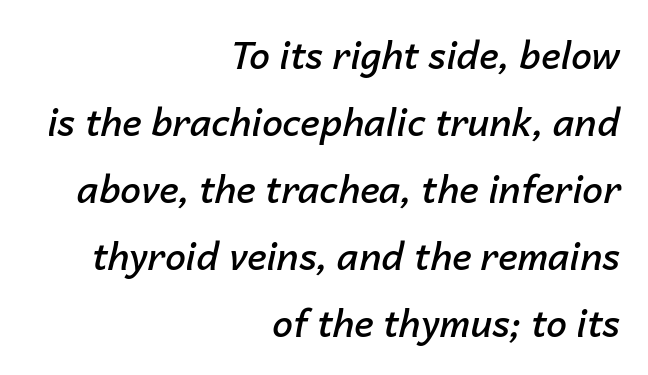
The lines are quadded right. Anything drawn beneath the words? Only blank space. Notice the strokes are somewhat thickened but not fully heavy: this is a semibold. Characters are canted at an angle relative to the baseline's perpendicular.
